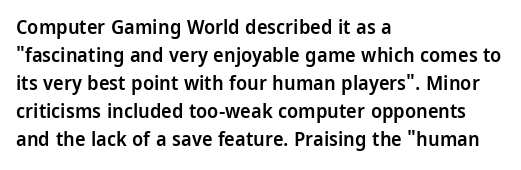
Q: Is the text bold? A: Semi-bold.
Q: Is the text italic (slanted)? A: No, it is upright.
Q: Is the text underlined? A: No.
Q: How is the paragraph aligned? A: Left-aligned.
Q: Is the spacing between letters normal or unusually wide? A: Normal.
Q: Is the spacing between lines tight, normal or loose? A: Normal.
